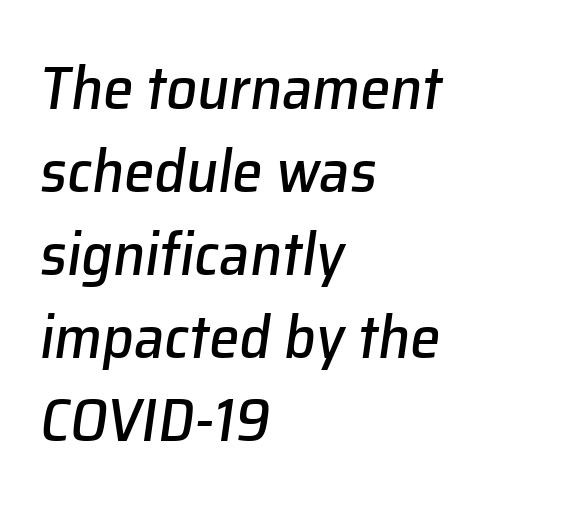
{"italic": "yes", "lean": "right", "slant_degrees": 8, "width": "normal", "stroke_contrast": "low", "x_height": "medium", "monospaced": "no", "underline": "no", "align": "left", "line_spacing": "normal", "line_spacing_ratio": 1.36, "letter_spacing": "normal", "letter_spacing_em": 0.0, "glyph_px": 61}
